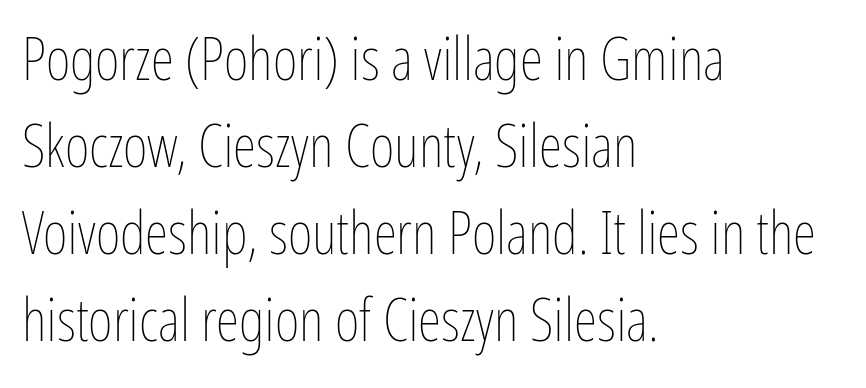
Students, note that the glyphs here touch the page at normal intervals. Bold? No — there's no thickening of the strokes. A typesetter would call this proportional, since set widths differ per character. Decoration check: the copy has no underline. This sample uses an upright cut, with every glyph sitting square on the baseline. Horizontal alignment here is leftward, the default for most running prose.
